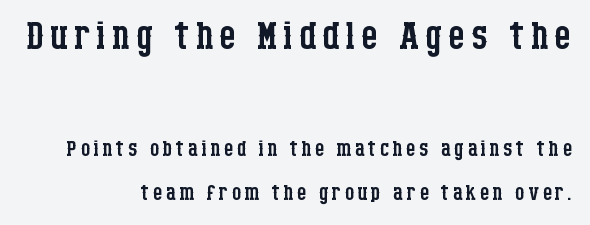
{"serif": "yes", "italic": "no", "bold": "no", "weight": "regular", "width": "condensed", "stroke_contrast": "low", "x_height": "large", "monospaced": "no", "underline": "no", "align": "right", "line_spacing": "normal", "line_spacing_ratio": 1.47, "larger_block": "first", "size_ratio": 1.77, "glyph_px": 53}
